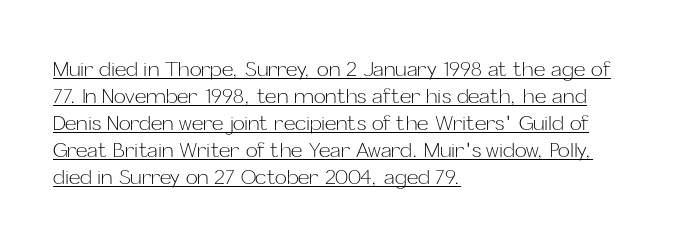
{"italic": "no", "bold": "no", "underline": "yes", "align": "left", "line_spacing": "normal", "line_spacing_ratio": 1.35, "letter_spacing": "normal", "letter_spacing_em": 0.0, "glyph_px": 20}
